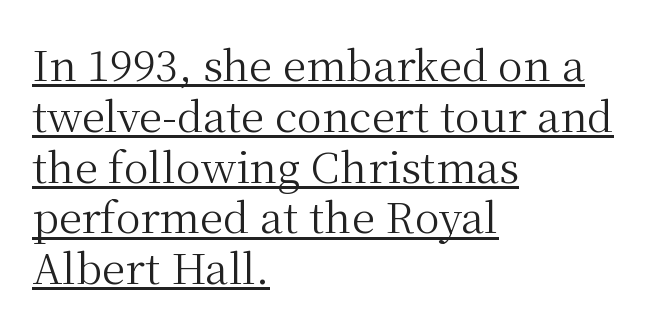
Q: Is the text bold? A: No.
Q: Is the text italic (slanted)? A: No, it is upright.
Q: Is the typeface a serif or a sans-serif typeface? A: Serif.
Q: Is the text underlined? A: Yes.
Q: How is the paragraph aligned? A: Left-aligned.
Q: Is the spacing between letters normal or unusually wide? A: Normal.
Q: Width (condensed, normal, or wide)? A: Normal.
Q: Stroke contrast? A: Medium.
Q: x-height? A: Medium.
Q: Monospaced? A: No.
